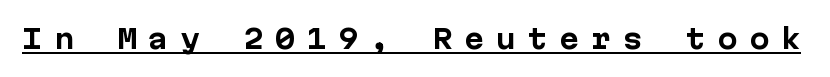
The image shows 27 px bold type, upright; set unusually wide letter spacing (+0.42 em), underlined.
